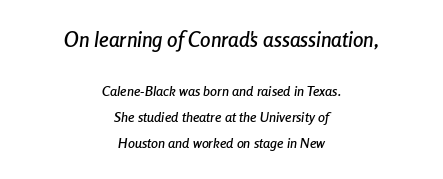
Q: Is the text italic (slanted)? A: Yes, it leans right by about 8 degrees.
Q: Is the text underlined? A: No.
Q: How is the paragraph aligned? A: Centered.
Q: Is the spacing between letters normal or unusually wide? A: Normal.
Q: Which block of text is set in a larger size, the first (top) or the second (bottom)? A: The first (top) one.
